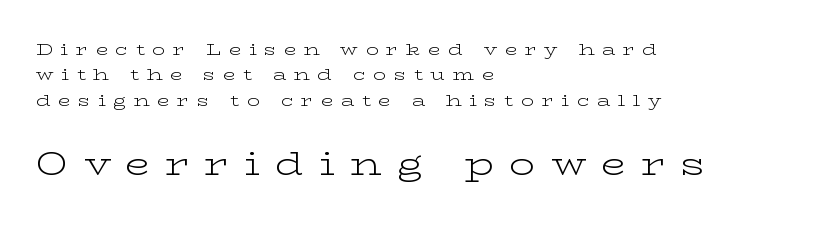
{"serif": "yes", "italic": "no", "bold": "no", "weight": "light", "width": "wide", "stroke_contrast": "low", "x_height": "medium", "monospaced": "no", "underline": "no", "align": "left", "line_spacing": "normal", "line_spacing_ratio": 1.59, "letter_spacing": "wide", "letter_spacing_em": 0.48, "larger_block": "second", "size_ratio": 2.0, "glyph_px": 32}
